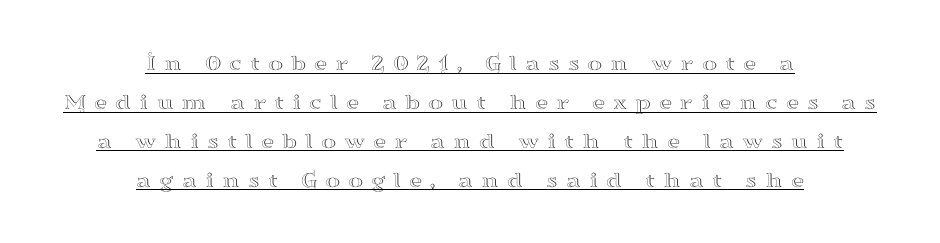
Q: Is the text italic (slanted)? A: No, it is upright.
Q: Is the text underlined? A: Yes.
Q: How is the paragraph aligned? A: Centered.
Q: Is the spacing between letters normal or unusually wide? A: Unusually wide.
Q: Is the spacing between lines tight, normal or loose? A: Normal.
